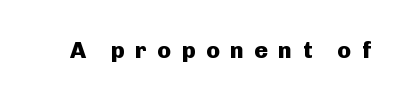
{"italic": "no", "bold": "yes", "underline": "no", "letter_spacing": "wide", "letter_spacing_em": 0.45, "glyph_px": 23}
